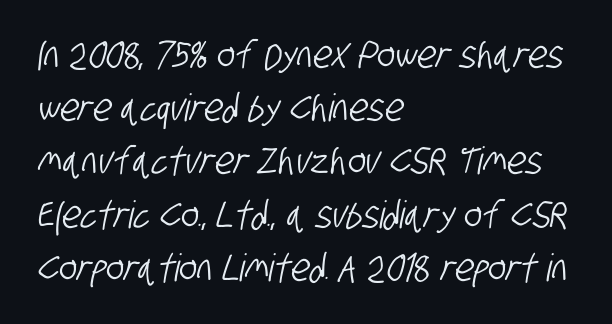
The rendering uses natural spacing where letterforms have individual widths. Default kerning and tracking; the words read as compact shapes. The gap between lines stays unmarked. The rendering shows plain stroke endings on the letterforms — a sans-serif design. Alignment: flush left. A typesetter would call this leading conventional body-copy spacing.
